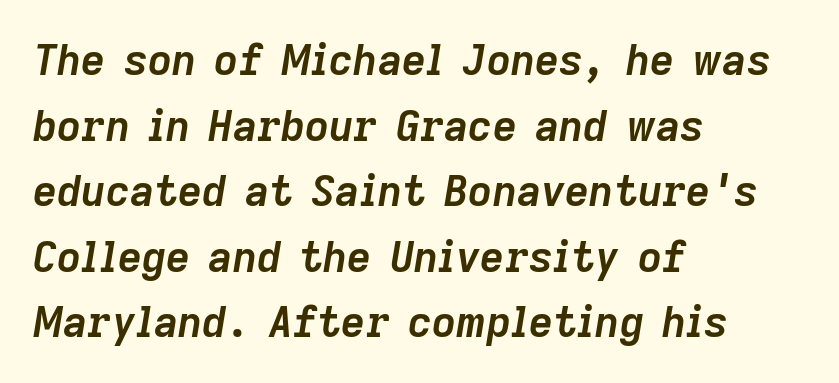
Q: Is the text bold? A: Yes.
Q: Is the text italic (slanted)? A: Yes, it leans right by about 9 degrees.
Q: Is the text underlined? A: No.
Q: How is the paragraph aligned? A: Left-aligned.
Q: Is the spacing between letters normal or unusually wide? A: Normal.
Q: Is the spacing between lines tight, normal or loose? A: Normal.
Q: Width (condensed, normal, or wide)? A: Normal.
Q: Stroke contrast? A: Low.
Q: x-height? A: Medium.
Q: Monospaced? A: No.
